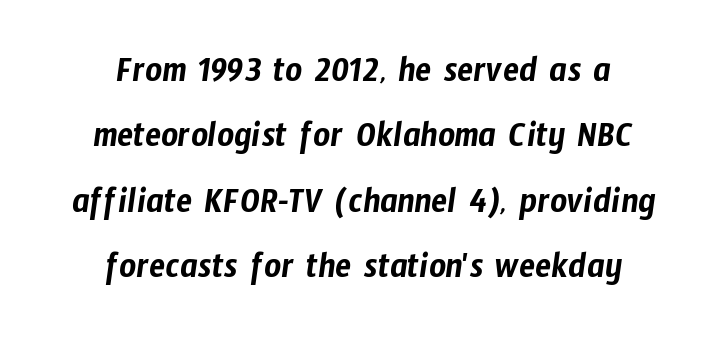
The image shows 37 px condensed sans-serif type; set centered, line spacing 1.77x, normal letter spacing, not underlined; low stroke contrast and a medium x-height.
